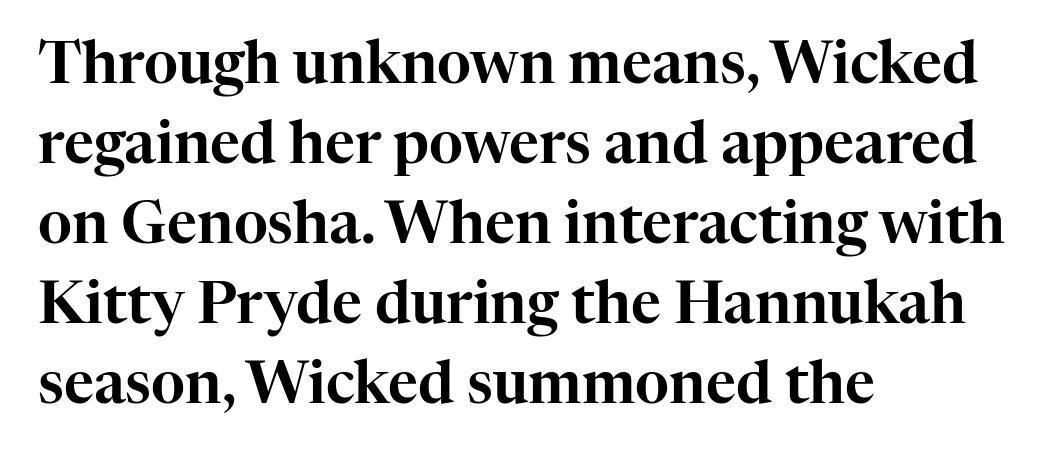
Q: Is the text italic (slanted)? A: No, it is upright.
Q: Is the typeface a serif or a sans-serif typeface? A: Serif.
Q: Is the text underlined? A: No.
Q: How is the paragraph aligned? A: Left-aligned.
Q: Is the spacing between letters normal or unusually wide? A: Normal.
Q: Is the spacing between lines tight, normal or loose? A: Normal.
Q: Width (condensed, normal, or wide)? A: Normal.
Q: Stroke contrast? A: High.
Q: x-height? A: Medium.
Q: Monospaced? A: No.
